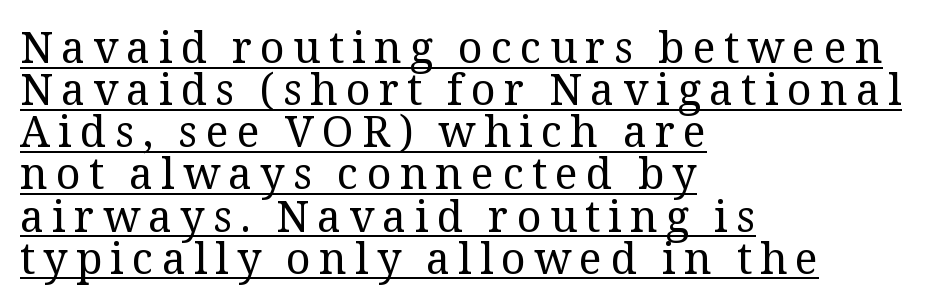
Q: Is the text bold? A: No.
Q: Is the text italic (slanted)? A: No, it is upright.
Q: Is the typeface a serif or a sans-serif typeface? A: Serif.
Q: Is the text underlined? A: Yes.
Q: How is the paragraph aligned? A: Left-aligned.
Q: Is the spacing between lines tight, normal or loose? A: Tight.
Q: Width (condensed, normal, or wide)? A: Normal.
Q: Stroke contrast? A: Medium.
Q: x-height? A: Medium.
Q: Monospaced? A: No.
